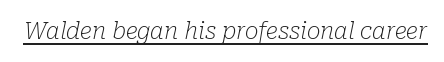
Characters are canted at an angle relative to the baseline's perpendicular. The strokes carry an ordinary text weight at most. The rendering uses the underline text-decoration. In terms of letterspacing, this is plain default setting.
